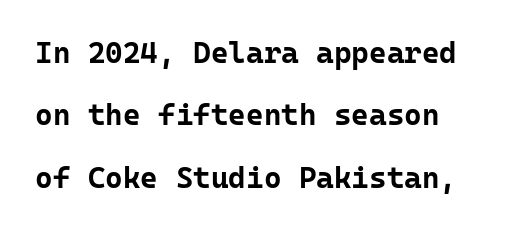
The image shows 30 px bold sans-serif type, upright, monospaced; set loose line spacing (2.08x), normal letter spacing, not underlined; low stroke contrast and a medium x-height.
